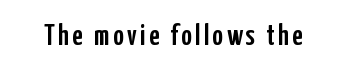
Q: Is the text italic (slanted)? A: No, it is upright.
Q: Is the typeface a serif or a sans-serif typeface? A: Sans-serif.
Q: Is the text underlined? A: No.
Q: Width (condensed, normal, or wide)? A: Condensed.
Q: Stroke contrast? A: Low.
Q: x-height? A: Medium.
Q: Monospaced? A: No.
